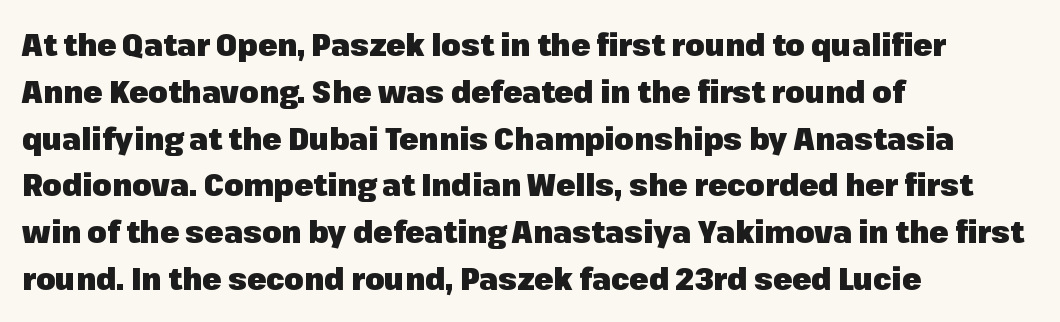
The image shows 31 px heavy sans-serif type, upright; set left-aligned, normal line spacing (1.51x), normal letter spacing, not underlined; low stroke contrast and a medium x-height.
